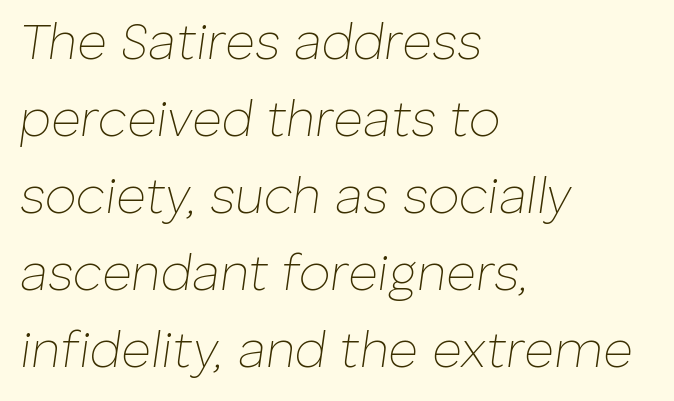
The image shows 51 px thin type, italic (leaning right); set left-aligned, normal line spacing (1.51x), normal letter spacing, not underlined; low stroke contrast and a medium x-height.
